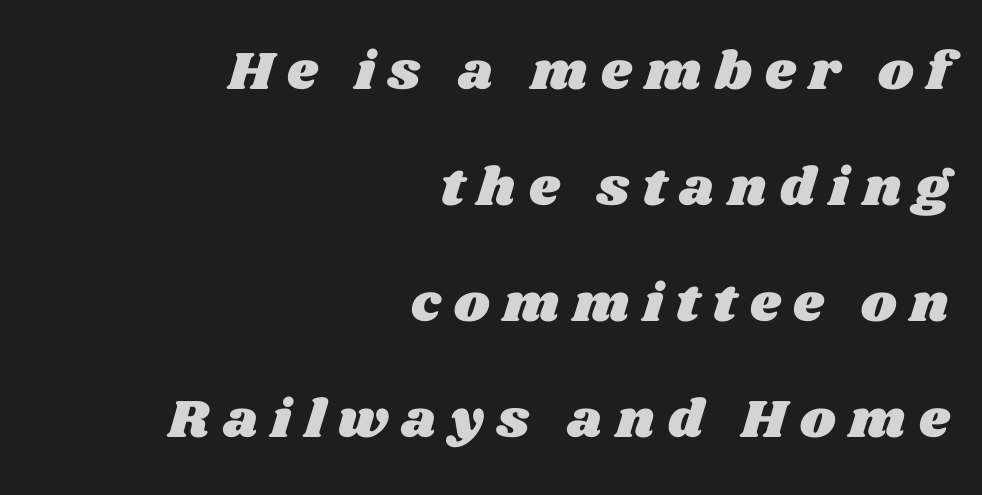
Is this a fixed-width face? No — the glyphs have proportional, varying widths. The foot of each line stays bare and open. The typesetter chose a ragged-left arrangement here. You could fit nearly another row in the gap between these rows. This rendering widens character spacing well past its baseline value.
